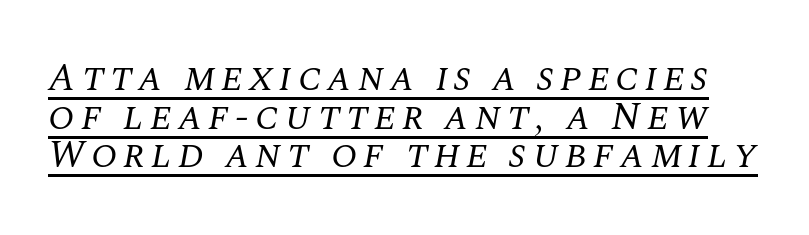
You could not count columns in this text — the font is proportionally spaced. Stroke thickness stays within the range of a standard reading face or lighter. In terms of posture, this sample is oblique. In designer terms, the underline attribute is active on this setting. I'd call this a serif setting — the letters wear small feet. Students, observe: this is what under-led, compact text looks like.
